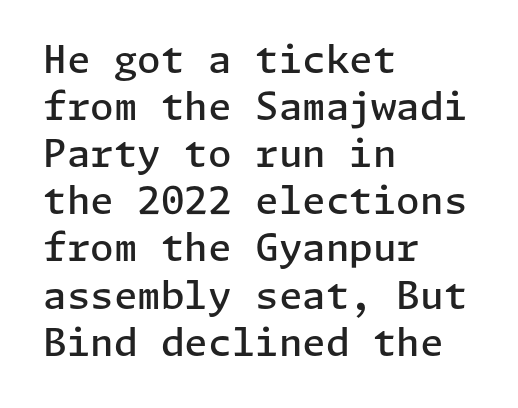
The image shows 38 px semibold sans-serif type, upright; set left-aligned, line spacing 1.24x, normal letter spacing, not underlined; low stroke contrast and a medium x-height.
